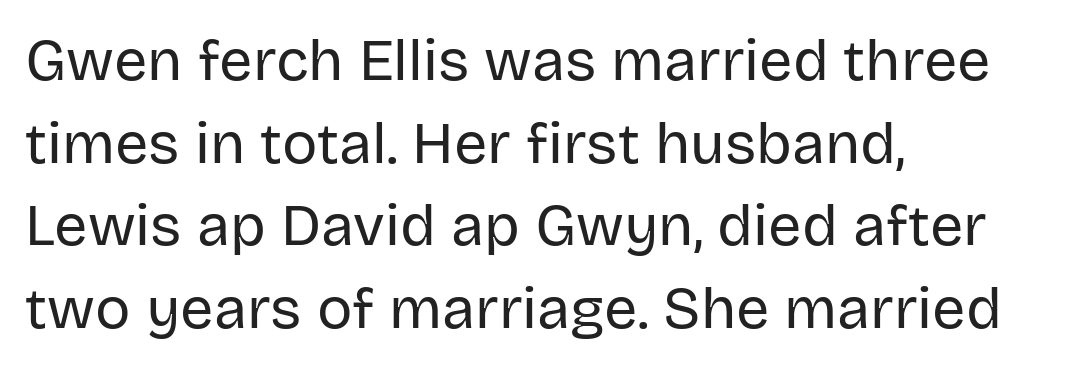
The image shows 59 px regular-weight sans-serif type, upright; set left-aligned, normal line spacing (1.4x), normal letter spacing, not underlined; low stroke contrast and a large x-height.
